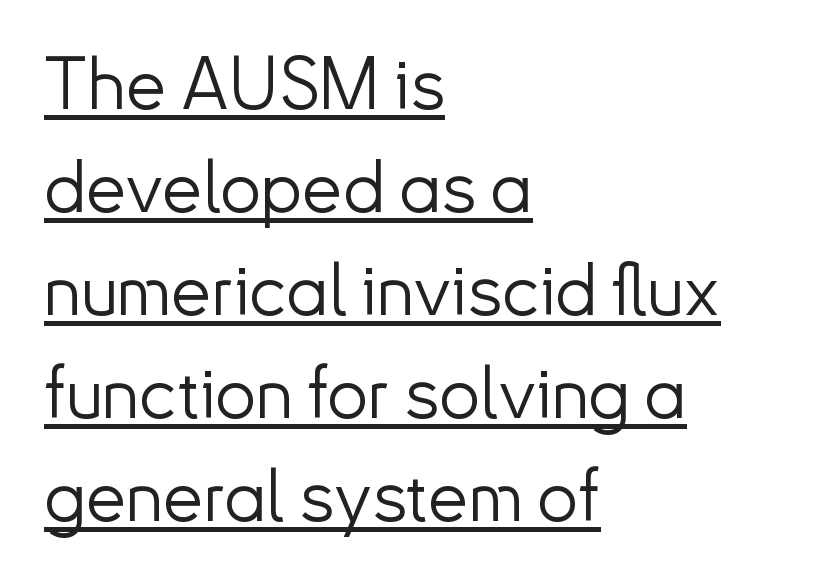
The image shows 73 px light sans-serif type, upright; set left-aligned, normal line spacing (1.41x), normal letter spacing, underlined; low stroke contrast and a small x-height.
